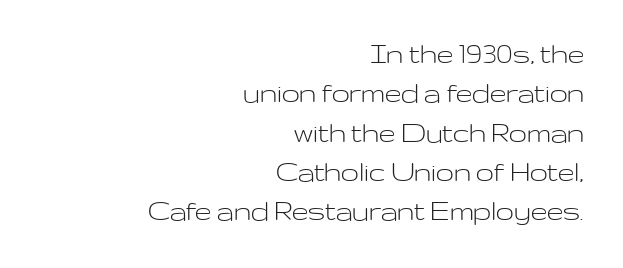
The image shows 32 px light, wide sans-serif type, upright; set right-aligned, line spacing 1.23x, normal letter spacing, not underlined; low stroke contrast and a medium x-height.
